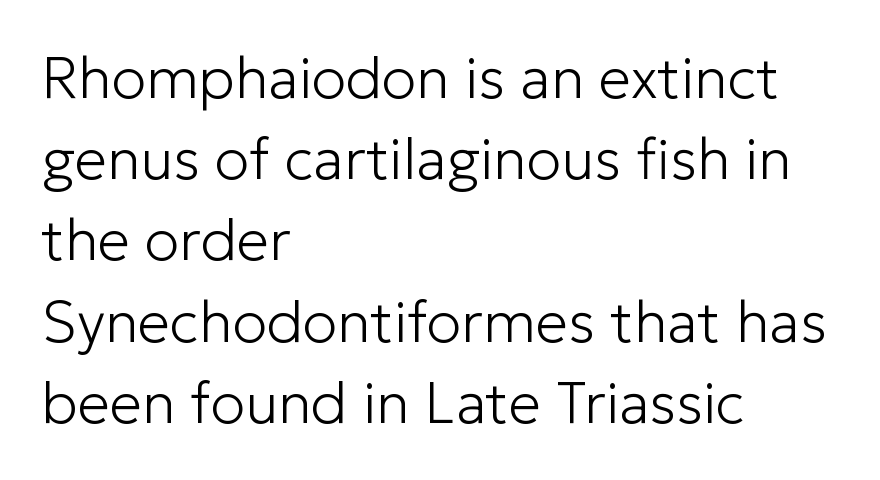
{"serif": "no", "italic": "no", "bold": "no", "weight": "light", "width": "normal", "stroke_contrast": "low", "x_height": "medium", "monospaced": "no", "underline": "no", "align": "left", "line_spacing": "normal", "line_spacing_ratio": 1.4, "letter_spacing": "normal", "letter_spacing_em": 0.0, "glyph_px": 58}
